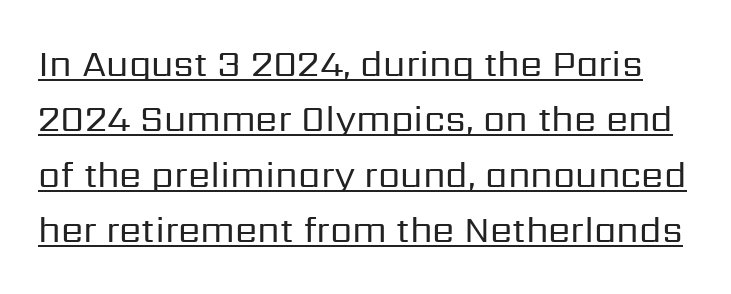
Leading matches the norm, producing a regular column. The lettering stays uniformly vertical, giving the passage a roman look. On a weight scale, this lands at 450 or below. This sample uses plain, unmodified letter spacing. Notice how a bar underscores the lettering throughout.
